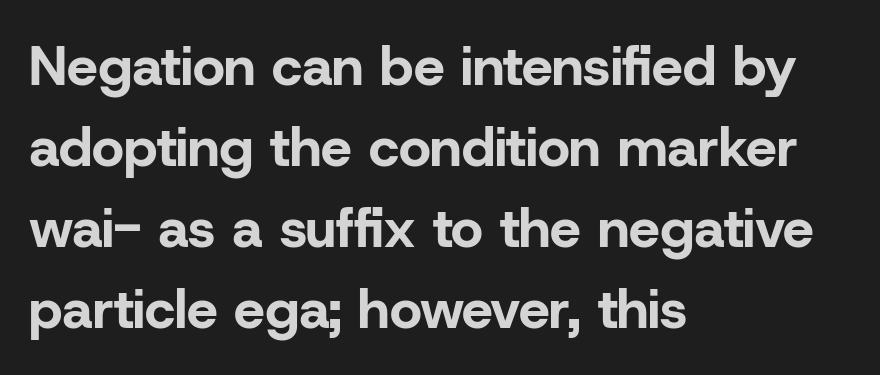
{"serif": "no", "italic": "no", "bold": "yes", "weight": "bold", "width": "normal", "stroke_contrast": "low", "x_height": "medium", "monospaced": "no", "underline": "no", "align": "left", "line_spacing": "normal", "line_spacing_ratio": 1.47, "letter_spacing": "normal", "letter_spacing_em": 0.0, "glyph_px": 55}
